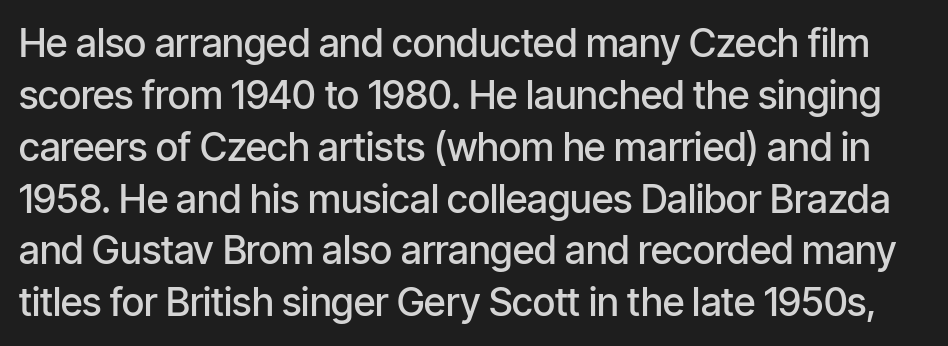
The image shows 39 px semibold, condensed sans-serif type, upright; set normal line spacing (1.33x), normal letter spacing, not underlined; low stroke contrast and a medium x-height.
